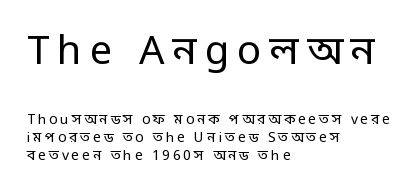
{"serif": "no", "italic": "no", "bold": "no", "weight": "regular", "width": "condensed", "stroke_contrast": "low", "monospaced": "no", "underline": "no", "align": "left", "line_spacing": "normal", "line_spacing_ratio": 1.29, "letter_spacing": "wide", "letter_spacing_em": 0.2, "larger_block": "first", "size_ratio": 2.86, "glyph_px": 40}
